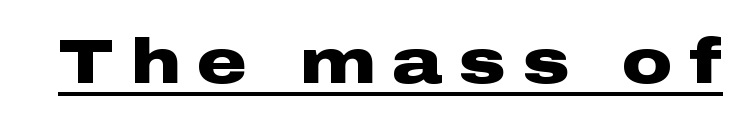
Caption: expanded tracking, letters set apart. Set as a true bold cut, around the 700 mark. The rendering uses natural spacing where letterforms have individual widths. Note: no serifs on the glyphs. The face used here appears with an underline applied. Every stem runs plumb, perpendicular to the baseline.
